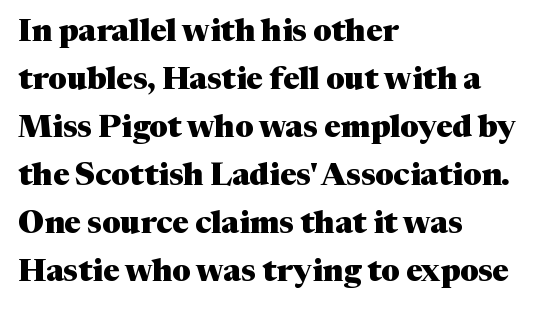
The letters carry serifs — small finishing strokes at the ends of their stems. The setting favours the left margin, as ordinary paragraphs usually do. Varying glyph widths throughout — classic text-font behaviour. The leading is moderate, giving the passage an even texture. Chunky letters — that's bold for sure. Rule under the text: the space is simply empty.
